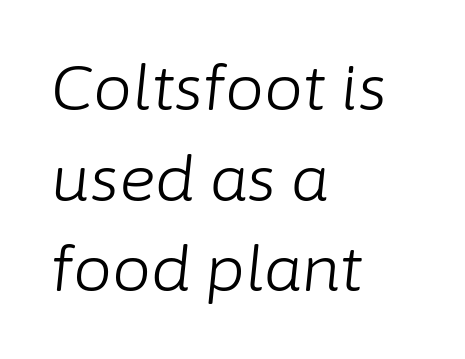
{"italic": "yes", "lean": "right", "slant_degrees": 6, "bold": "no", "weight": "light", "width": "normal", "stroke_contrast": "low", "x_height": "medium", "monospaced": "no", "underline": "no", "align": "left", "line_spacing": "normal", "line_spacing_ratio": 1.46, "letter_spacing": "normal", "letter_spacing_em": 0.0, "glyph_px": 62}
